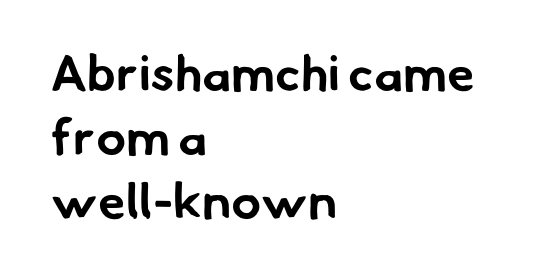
Only glyphs here, with clear space below each row. These lines are set flush left with a ragged right edge. This rendering leaves character spacing at its baseline value. You could not count columns in this text — the font is proportionally spaced. The font family rendered here belongs to the sans-serif group.
